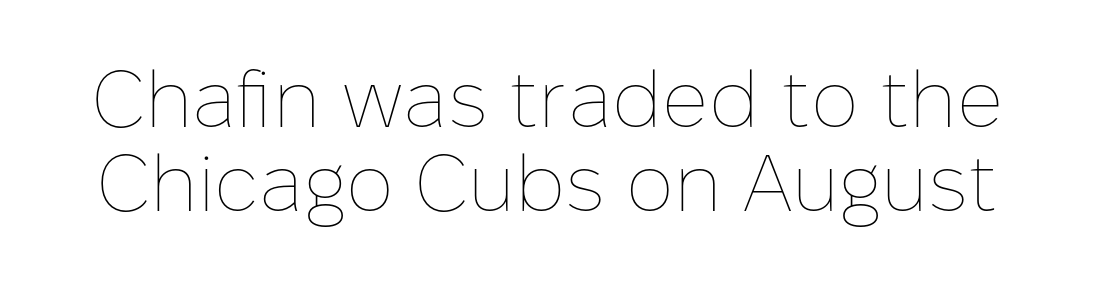
Q: Is the text bold? A: No.
Q: Is the text italic (slanted)? A: No, it is upright.
Q: Is the text underlined? A: No.
Q: Is the spacing between letters normal or unusually wide? A: Normal.
Q: Is the spacing between lines tight, normal or loose? A: Tight.
Q: Width (condensed, normal, or wide)? A: Normal.
Q: Stroke contrast? A: Low.
Q: x-height? A: Medium.
Q: Monospaced? A: No.
